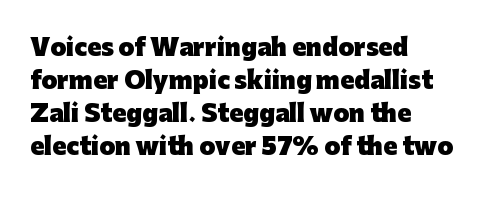
{"italic": "no", "bold": "yes", "underline": "no", "align": "left", "line_spacing": "normal", "line_spacing_ratio": 1.44, "letter_spacing": "normal", "letter_spacing_em": 0.0, "glyph_px": 23}
